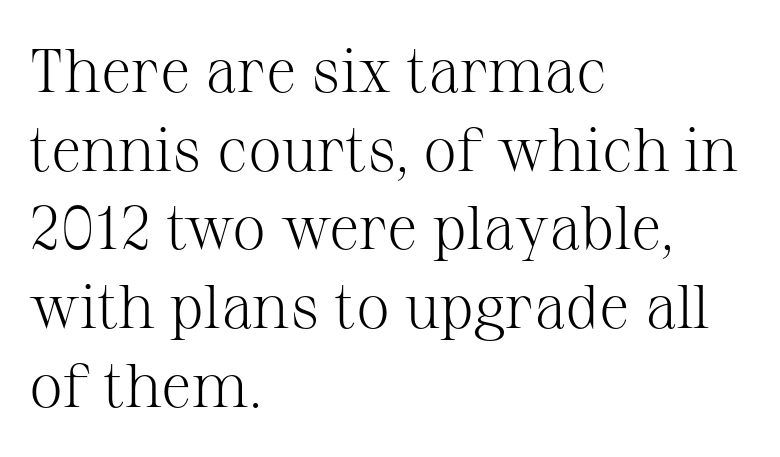
Q: Is the text bold? A: No.
Q: Is the text italic (slanted)? A: No, it is upright.
Q: Is the typeface a serif or a sans-serif typeface? A: Serif.
Q: Is the text underlined? A: No.
Q: How is the paragraph aligned? A: Left-aligned.
Q: Is the spacing between letters normal or unusually wide? A: Normal.
Q: Is the spacing between lines tight, normal or loose? A: Normal.
Q: Width (condensed, normal, or wide)? A: Normal.
Q: Stroke contrast? A: Medium.
Q: x-height? A: Medium.
Q: Monospaced? A: No.
